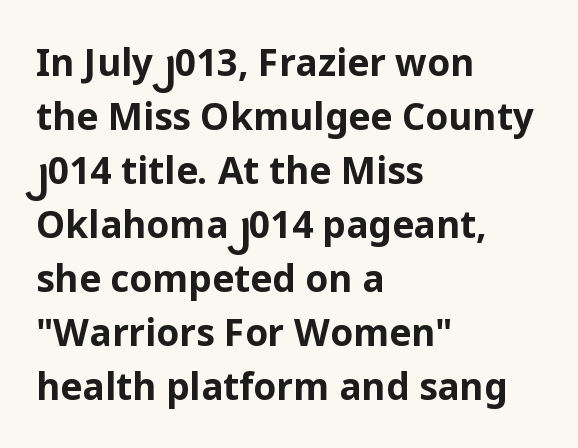
The image shows 37 px bold sans-serif type, upright; set left-aligned, normal line spacing (1.46x), normal letter spacing, not underlined; low stroke contrast and a medium x-height.
